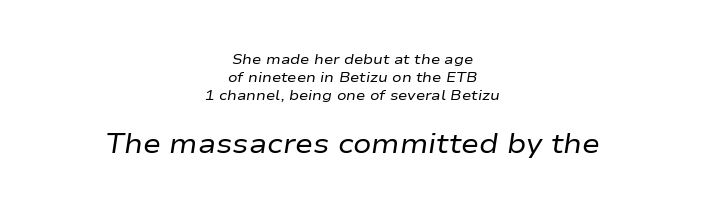
These lines stack symmetrically, like a column narrowing and widening about its center. The rows are spaced the way most documents space them. The weight tops out at a normal text grade. The designer gave the closing block more size than the opening block. The glyphs are unaccompanied by any horizontal stroke below them.
